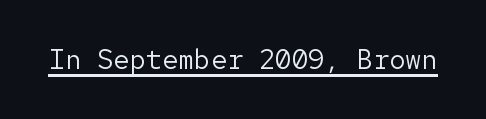
The image shows 27 px text type, upright; set normal letter spacing, underlined.
